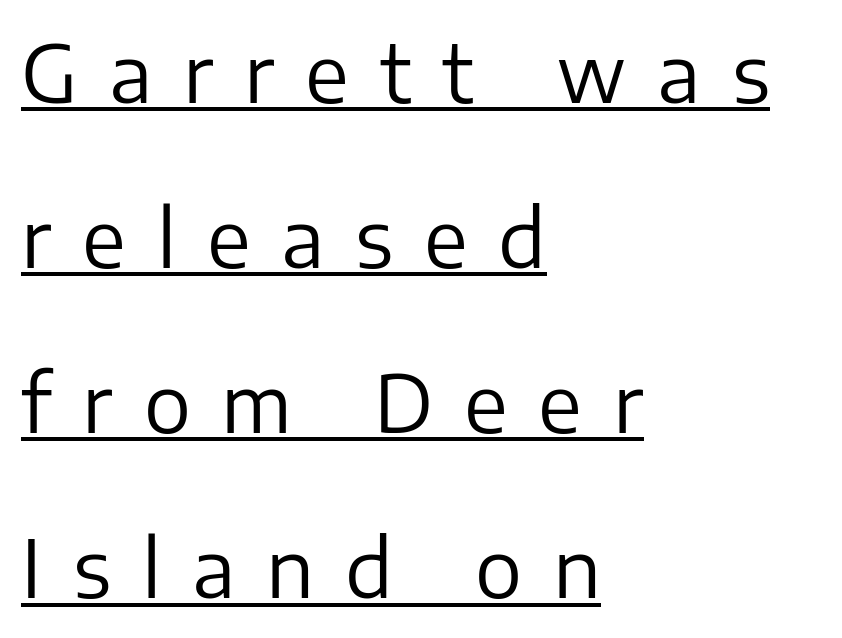
Q: Is the text bold? A: No.
Q: Is the text italic (slanted)? A: No, it is upright.
Q: Is the typeface a serif or a sans-serif typeface? A: Sans-serif.
Q: Is the text underlined? A: Yes.
Q: How is the paragraph aligned? A: Left-aligned.
Q: Is the spacing between letters normal or unusually wide? A: Unusually wide.
Q: Is the spacing between lines tight, normal or loose? A: Loose.
Q: Width (condensed, normal, or wide)? A: Normal.
Q: Stroke contrast? A: Low.
Q: x-height? A: Medium.
Q: Monospaced? A: No.
